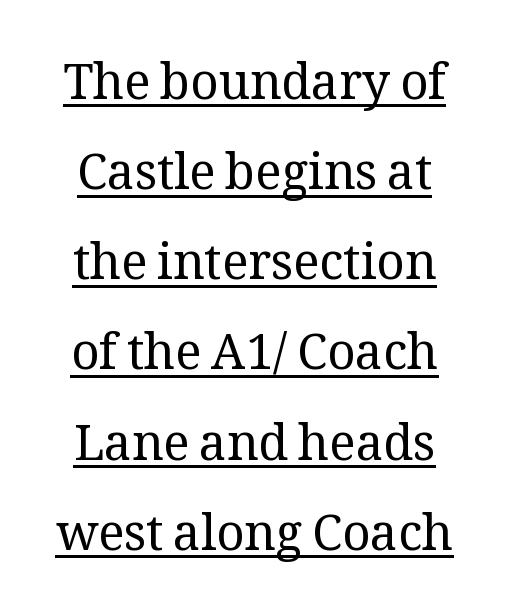
{"serif": "yes", "italic": "no", "bold": "no", "weight": "regular", "width": "normal", "stroke_contrast": "medium", "x_height": "medium", "monospaced": "no", "underline": "yes", "line_spacing_ratio": 1.84, "letter_spacing": "normal", "letter_spacing_em": 0.0, "glyph_px": 49}
